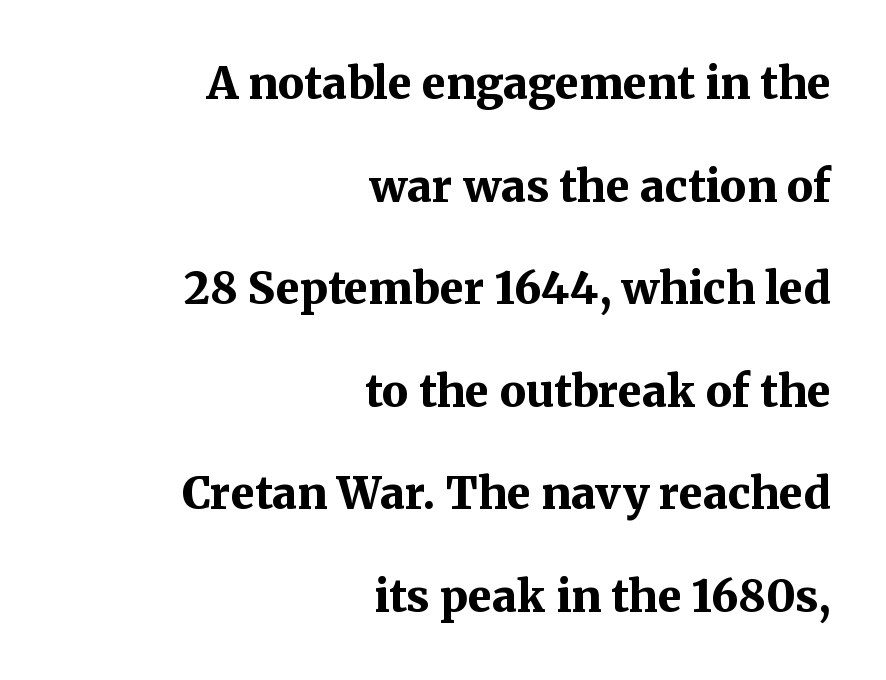
A typesetter would call this leading open, well beyond the default. Quick note: underline off. The axis of the letterforms is exactly vertical. These words are printed bold, with thick strokes throughout.
